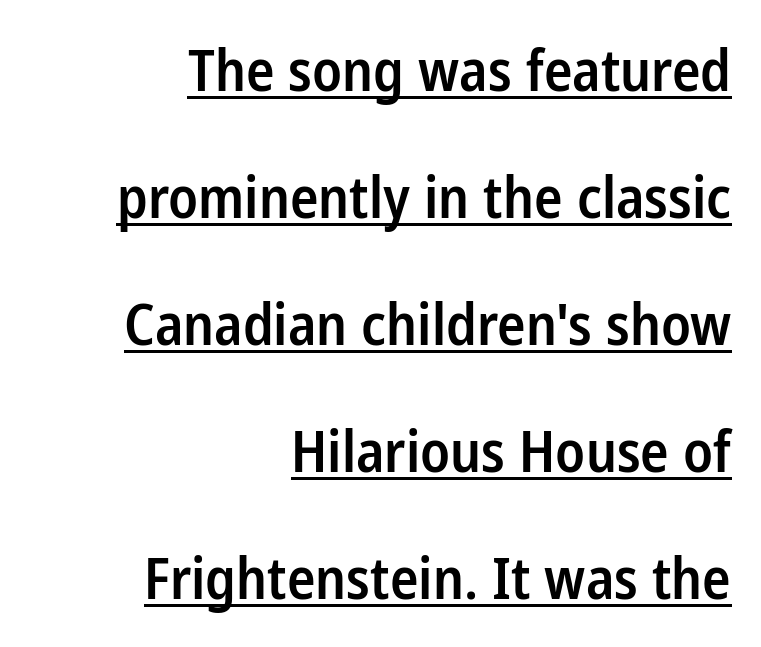
Every row of glyphs terminates at an identical x-position on the right. Underline: present. A fair bit of extra ink — the face is semibold, not bold. The lines are spread far apart with generous leading.
